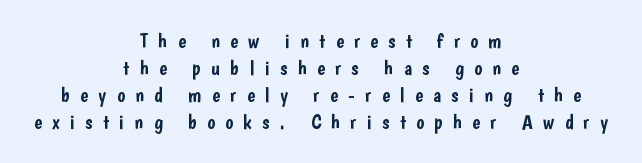
Q: Is the text italic (slanted)? A: No, it is upright.
Q: Is the text underlined? A: No.
Q: How is the paragraph aligned? A: Centered.
Q: Is the spacing between letters normal or unusually wide? A: Unusually wide.
Q: Is the spacing between lines tight, normal or loose? A: Normal.
